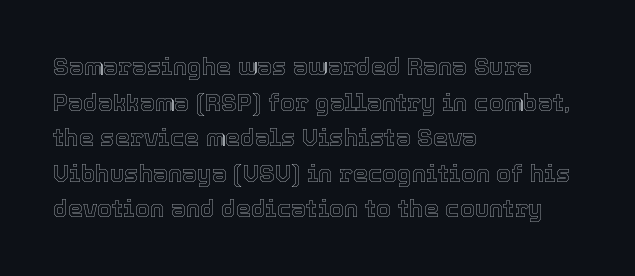
The image shows 24 px text type, upright; set left-aligned, normal line spacing (1.48x), normal letter spacing, not underlined.
